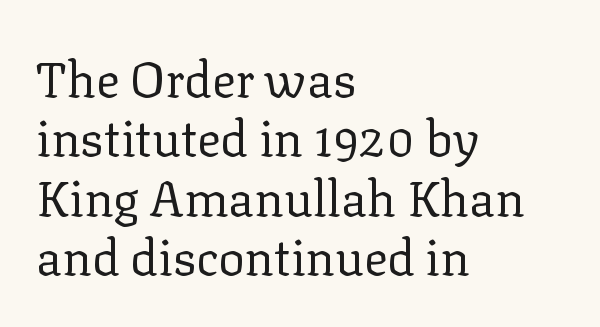
Q: Is the text bold? A: No.
Q: Is the text italic (slanted)? A: No, it is upright.
Q: Is the typeface a serif or a sans-serif typeface? A: Serif.
Q: Is the text underlined? A: No.
Q: How is the paragraph aligned? A: Left-aligned.
Q: Is the spacing between letters normal or unusually wide? A: Normal.
Q: Width (condensed, normal, or wide)? A: Normal.
Q: Stroke contrast? A: Low.
Q: x-height? A: Medium.
Q: Monospaced? A: No.
